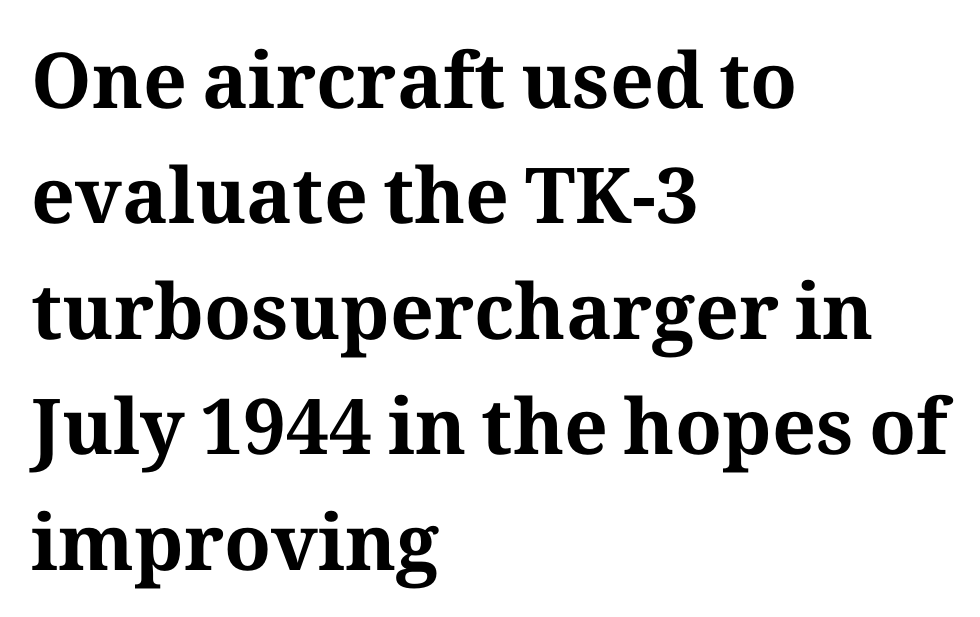
{"serif": "yes", "italic": "no", "bold": "yes", "weight": "bold", "width": "normal", "stroke_contrast": "medium", "x_height": "medium", "monospaced": "no", "underline": "no", "align": "left", "line_spacing": "normal", "line_spacing_ratio": 1.5, "letter_spacing": "normal", "letter_spacing_em": 0.0, "glyph_px": 77}
